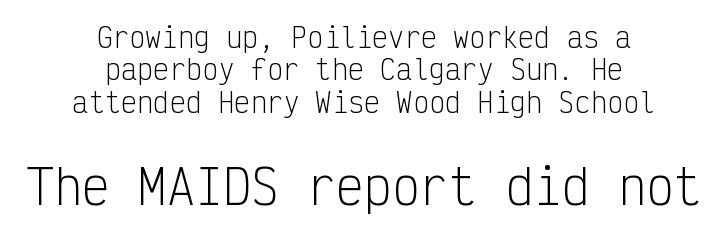
A light-to-regular cut is what we see here. A centered setting, common on invitations and titles, is used for this passage. Does the type have serifs? No, each stem ends abruptly. Does the lettering tilt? It doesn't — this is upright. This sample has the even, mechanical cadence of fixed-width lettering.
